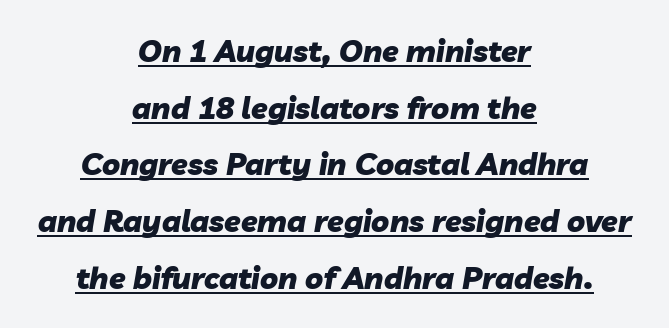
Q: Is the text bold? A: Yes.
Q: Is the text italic (slanted)? A: Yes, it leans right by about 10 degrees.
Q: Is the text underlined? A: Yes.
Q: How is the paragraph aligned? A: Centered.
Q: Is the spacing between letters normal or unusually wide? A: Normal.
Q: Width (condensed, normal, or wide)? A: Normal.
Q: Stroke contrast? A: Low.
Q: x-height? A: Medium.
Q: Monospaced? A: No.
